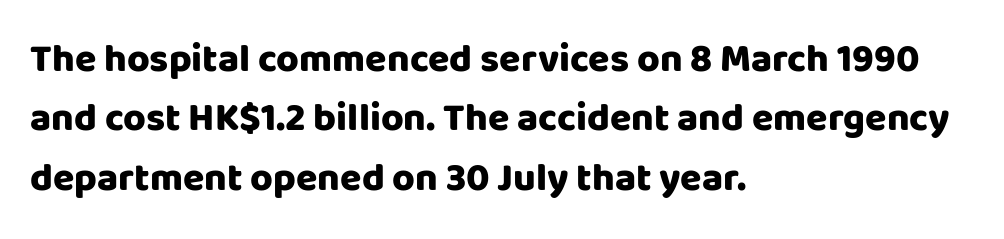
Q: Is the text bold? A: Yes.
Q: Is the text italic (slanted)? A: No, it is upright.
Q: Is the typeface a serif or a sans-serif typeface? A: Sans-serif.
Q: Is the text underlined? A: No.
Q: How is the paragraph aligned? A: Left-aligned.
Q: Is the spacing between letters normal or unusually wide? A: Normal.
Q: Is the spacing between lines tight, normal or loose? A: Normal.
Q: Width (condensed, normal, or wide)? A: Normal.
Q: Stroke contrast? A: Low.
Q: x-height? A: Large.
Q: Monospaced? A: No.
